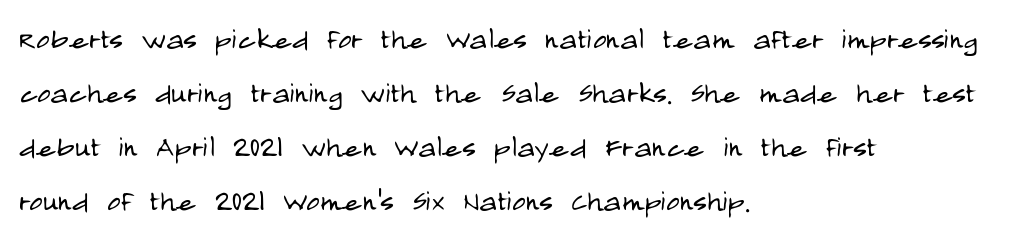
Q: Is the text bold? A: No.
Q: Is the text italic (slanted)? A: No, it is upright.
Q: Is the typeface a serif or a sans-serif typeface? A: Sans-serif.
Q: Is the text underlined? A: No.
Q: How is the paragraph aligned? A: Left-aligned.
Q: Is the spacing between letters normal or unusually wide? A: Normal.
Q: Is the spacing between lines tight, normal or loose? A: Normal.
Q: Width (condensed, normal, or wide)? A: Condensed.
Q: Stroke contrast? A: Low.
Q: x-height? A: Large.
Q: Monospaced? A: No.
